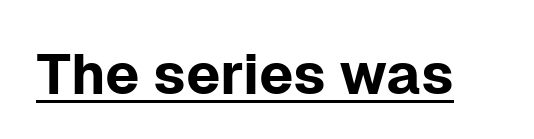
Look at the bottom of the vertical strokes: they stop flat, with no serifs. Spacing verdict: proportional, widths tailored to each character. Nope, not italic — everything's standing straight. The typesetter has applied underlining to the passage shown. In terms of letterspacing, this is plain default setting.
